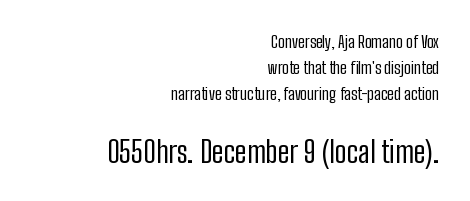
Q: Is the text bold? A: No.
Q: Is the text italic (slanted)? A: No, it is upright.
Q: Is the typeface a serif or a sans-serif typeface? A: Sans-serif.
Q: Is the text underlined? A: No.
Q: How is the paragraph aligned? A: Right-aligned.
Q: Is the spacing between letters normal or unusually wide? A: Normal.
Q: Is the spacing between lines tight, normal or loose? A: Normal.
Q: Which block of text is set in a larger size, the first (top) or the second (bottom)? A: The second (bottom) one.
Q: Width (condensed, normal, or wide)? A: Condensed.
Q: Stroke contrast? A: Low.
Q: x-height? A: Medium.
Q: Monospaced? A: No.
